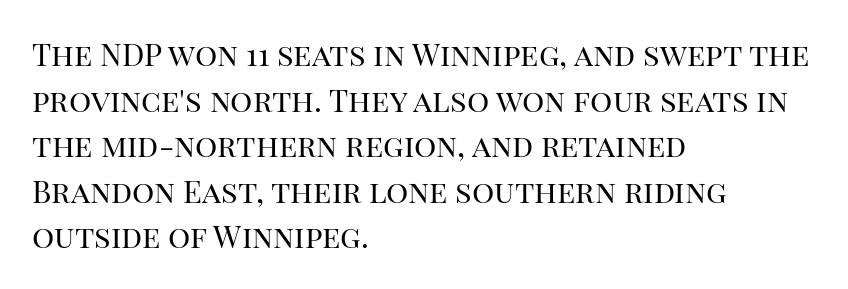
The image shows 31 px regular-weight serif type, upright; set left-aligned, normal line spacing (1.47x), normal letter spacing, not underlined; high stroke contrast and a large x-height.
